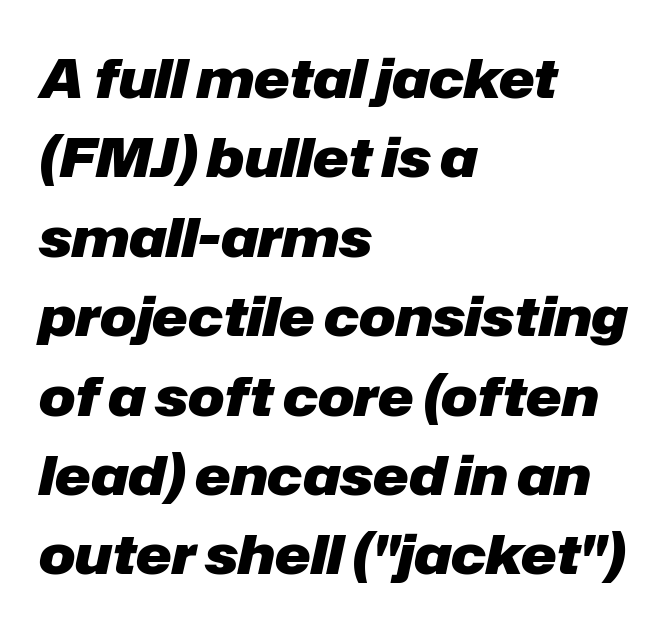
{"italic": "yes", "lean": "right", "slant_degrees": 12, "bold": "yes", "weight": "heavy", "width": "normal", "stroke_contrast": "low", "x_height": "medium", "monospaced": "no", "underline": "no", "align": "left", "line_spacing": "normal", "line_spacing_ratio": 1.47, "letter_spacing": "normal", "letter_spacing_em": 0.0, "glyph_px": 54}
